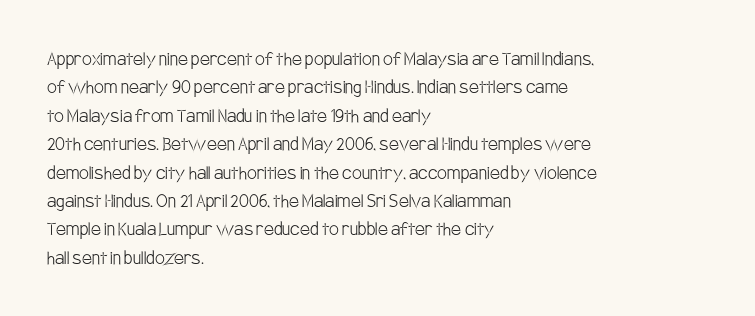
Rule under the text: the space is simply empty. Honestly, the letter spacing is just normal — you wouldn't notice it. The font's upright variant was chosen for this text. The strokes are not fattened; the text isn't bold. Layout note: lines flush left. The designer left line spacing at the default.
